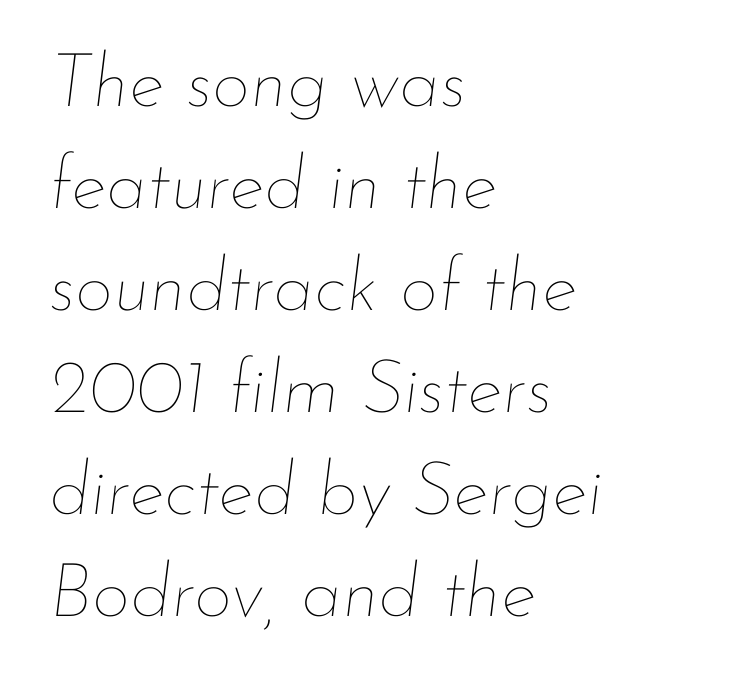
Q: Is the text bold? A: No.
Q: Is the text italic (slanted)? A: Yes, it leans right by about 7 degrees.
Q: Is the text underlined? A: No.
Q: How is the paragraph aligned? A: Left-aligned.
Q: Is the spacing between letters normal or unusually wide? A: Normal.
Q: Is the spacing between lines tight, normal or loose? A: Normal.
Q: Width (condensed, normal, or wide)? A: Normal.
Q: Stroke contrast? A: Low.
Q: x-height? A: Small.
Q: Monospaced? A: No.
